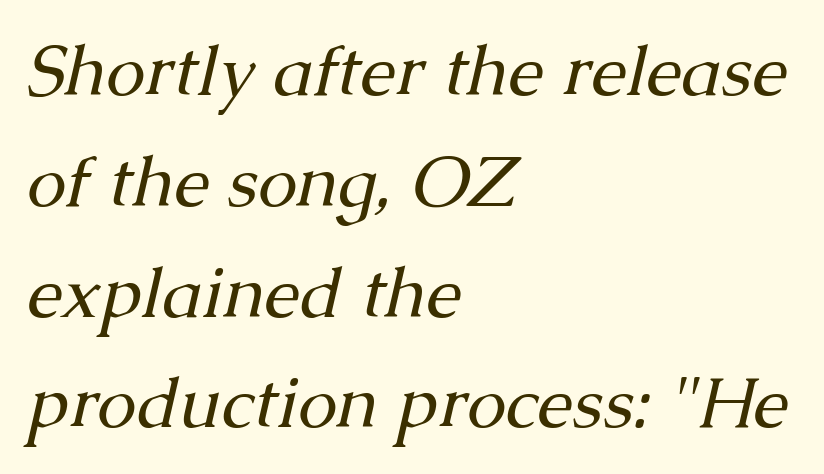
{"serif": "yes", "italic": "yes", "lean": "right", "slant_degrees": 13, "bold": "no", "weight": "regular", "width": "normal", "stroke_contrast": "medium", "x_height": "medium", "monospaced": "no", "underline": "no", "align": "left", "line_spacing": "normal", "line_spacing_ratio": 1.56, "letter_spacing": "normal", "letter_spacing_em": 0.0, "glyph_px": 71}
